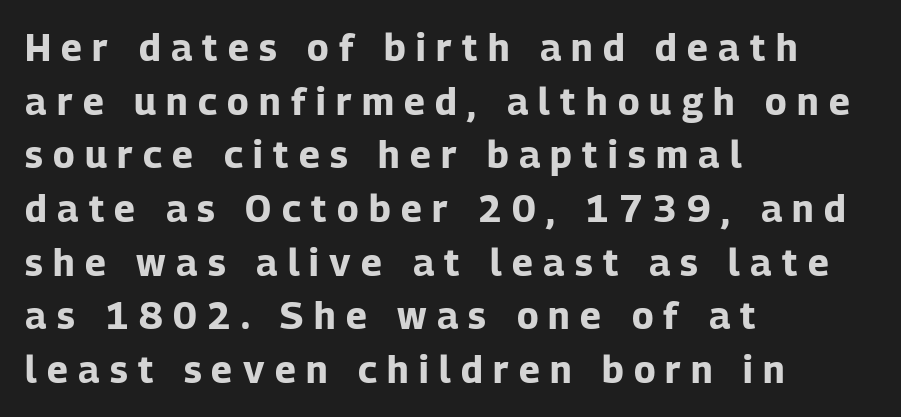
{"serif": "no", "italic": "no", "bold": "yes", "weight": "bold", "width": "normal", "stroke_contrast": "low", "x_height": "medium", "monospaced": "no", "underline": "no", "align": "left", "line_spacing": "normal", "line_spacing_ratio": 1.45, "letter_spacing": "wide", "letter_spacing_em": 0.28, "glyph_px": 37}
